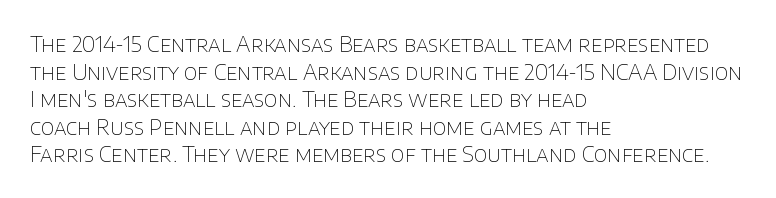
{"italic": "no", "bold": "no", "underline": "no", "align": "left", "line_spacing": "normal", "line_spacing_ratio": 1.31, "letter_spacing": "normal", "letter_spacing_em": 0.0, "glyph_px": 21}
